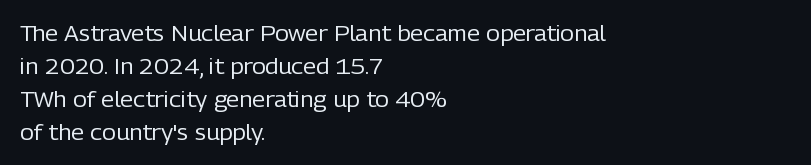
No italicization has been applied; the sample stays upright. This rendering features lettering with no underline. Summary of weight: not heavy and not bold. The typesetter chose a ragged-right arrangement here. The vertical gap from one line to the next is medium.
